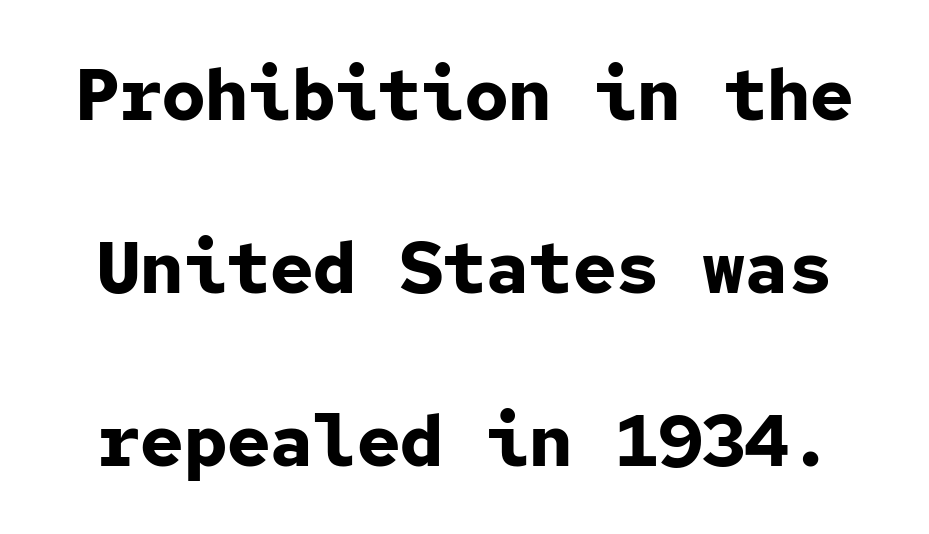
Q: Is the text bold? A: Yes.
Q: Is the text italic (slanted)? A: No, it is upright.
Q: Is the typeface a serif or a sans-serif typeface? A: Sans-serif.
Q: Is the text underlined? A: No.
Q: Is the spacing between letters normal or unusually wide? A: Normal.
Q: Is the spacing between lines tight, normal or loose? A: Loose.
Q: Width (condensed, normal, or wide)? A: Normal.
Q: Stroke contrast? A: Low.
Q: x-height? A: Medium.
Q: Monospaced? A: Yes.
